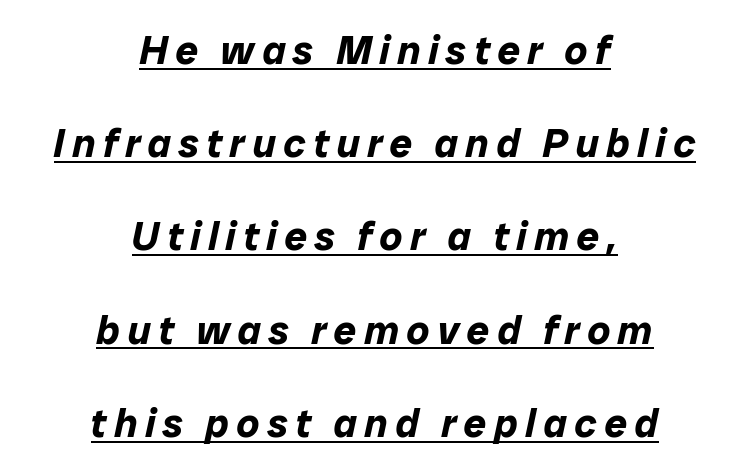
The passage is arranged like a title page — every line centered. Italic? Definitely — the glyphs are oblique. This sample has the flowing, uneven cadence of proportional lettering. Has an underline been added? It has. This block would shrink considerably if given ordinary leading; it's expanded now. Students, this is bold: see how much ink each stroke carries.
